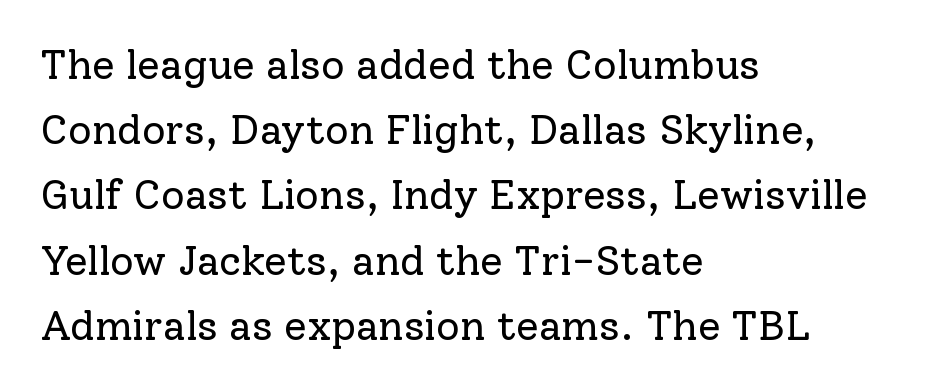
Q: Is the text bold? A: No.
Q: Is the text italic (slanted)? A: No, it is upright.
Q: Is the typeface a serif or a sans-serif typeface? A: Serif.
Q: Is the text underlined? A: No.
Q: How is the paragraph aligned? A: Left-aligned.
Q: Is the spacing between letters normal or unusually wide? A: Normal.
Q: Is the spacing between lines tight, normal or loose? A: Normal.
Q: Width (condensed, normal, or wide)? A: Normal.
Q: Stroke contrast? A: Low.
Q: x-height? A: Medium.
Q: Monospaced? A: No.
